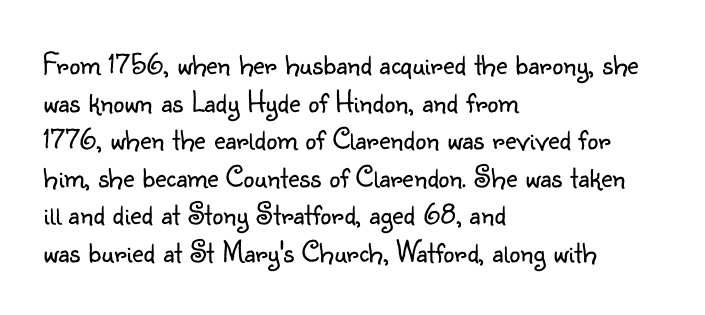
Q: Is the text bold? A: No.
Q: Is the text italic (slanted)? A: No, it is upright.
Q: Is the typeface a serif or a sans-serif typeface? A: Sans-serif.
Q: Is the text underlined? A: No.
Q: How is the paragraph aligned? A: Left-aligned.
Q: Is the spacing between letters normal or unusually wide? A: Normal.
Q: Width (condensed, normal, or wide)? A: Normal.
Q: Stroke contrast? A: Low.
Q: x-height? A: Small.
Q: Monospaced? A: No.
